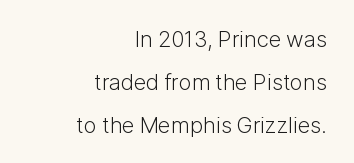
The image shows 22 px text type, upright; set right-aligned, loose line spacing (1.95x), normal letter spacing, not underlined.
